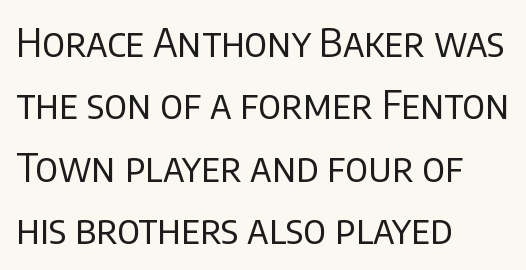
The image shows 39 px regular-weight sans-serif type, upright; set left-aligned, normal line spacing (1.6x), normal letter spacing, not underlined; low stroke contrast and a large x-height.
